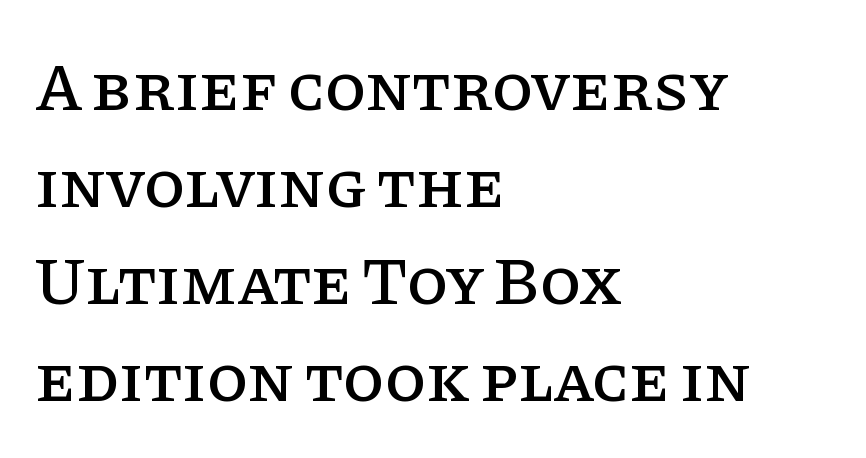
{"serif": "yes", "italic": "no", "width": "normal", "stroke_contrast": "low", "x_height": "large", "monospaced": "no", "underline": "no", "align": "left", "line_spacing": "normal", "line_spacing_ratio": 1.45, "letter_spacing": "normal", "letter_spacing_em": 0.0, "glyph_px": 67}
